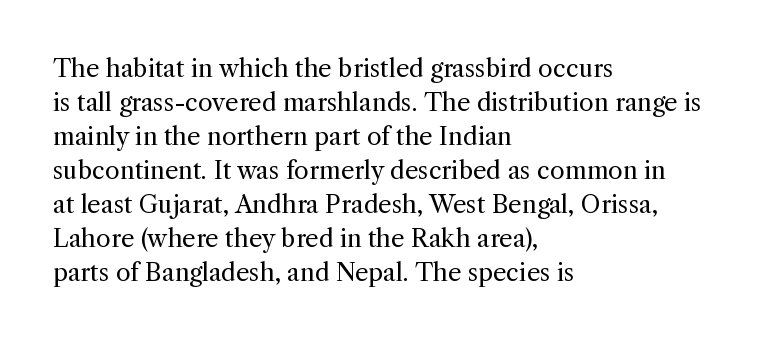
Q: Is the text bold? A: No.
Q: Is the text italic (slanted)? A: No, it is upright.
Q: Is the text underlined? A: No.
Q: How is the paragraph aligned? A: Left-aligned.
Q: Is the spacing between letters normal or unusually wide? A: Normal.
Q: Is the spacing between lines tight, normal or loose? A: Normal.
